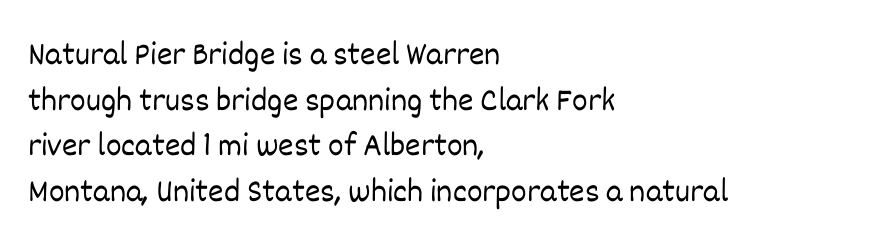
Caption: face not bold, strokes unweighted. Italic? Not at all — the glyphs are vertical. Line beginnings align vertically; line endings do not. Descenders are the only things crossing below the line. The rendering uses natural spacing where letterforms have individual widths. Is there much room between lines? A standard amount, neither cramped nor airy.
